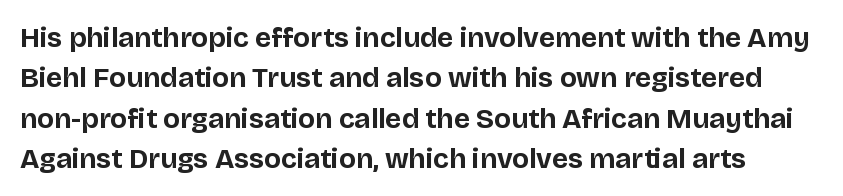
{"serif": "no", "italic": "no", "bold": "yes", "weight": "bold", "width": "normal", "stroke_contrast": "low", "x_height": "large", "monospaced": "no", "underline": "no", "line_spacing": "normal", "line_spacing_ratio": 1.44, "letter_spacing": "normal", "letter_spacing_em": 0.0, "glyph_px": 28}
